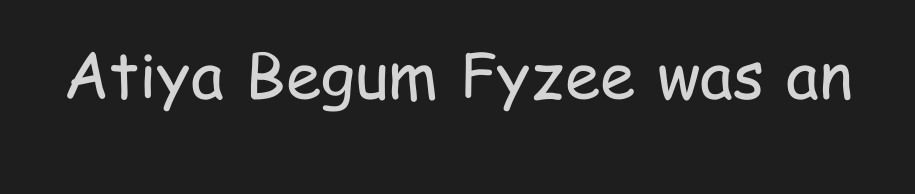
Q: Is the text bold? A: No.
Q: Is the text italic (slanted)? A: No, it is upright.
Q: Is the typeface a serif or a sans-serif typeface? A: Sans-serif.
Q: Is the text underlined? A: No.
Q: Is the spacing between letters normal or unusually wide? A: Normal.
Q: Width (condensed, normal, or wide)? A: Condensed.
Q: Stroke contrast? A: Low.
Q: x-height? A: Medium.
Q: Monospaced? A: No.
